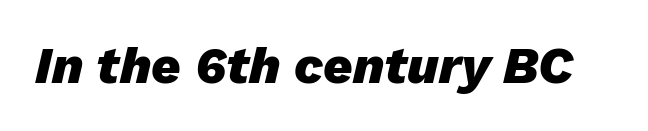
Q: Is the text bold? A: Yes.
Q: Is the text italic (slanted)? A: Yes, it leans right by about 13 degrees.
Q: Is the text underlined? A: No.
Q: Is the spacing between letters normal or unusually wide? A: Normal.
Q: Width (condensed, normal, or wide)? A: Normal.
Q: Stroke contrast? A: Low.
Q: x-height? A: Medium.
Q: Monospaced? A: No.
